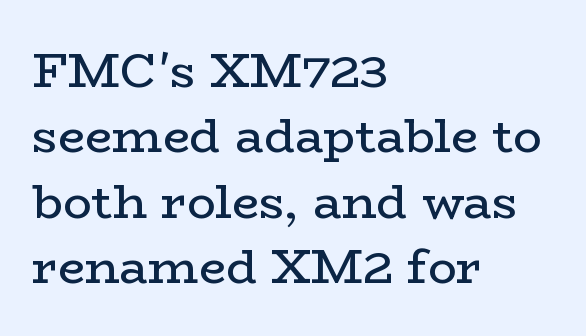
Q: Is the text bold? A: No.
Q: Is the text italic (slanted)? A: No, it is upright.
Q: Is the typeface a serif or a sans-serif typeface? A: Serif.
Q: Is the text underlined? A: No.
Q: How is the paragraph aligned? A: Left-aligned.
Q: Is the spacing between letters normal or unusually wide? A: Normal.
Q: Is the spacing between lines tight, normal or loose? A: Normal.
Q: Width (condensed, normal, or wide)? A: Wide.
Q: Stroke contrast? A: Low.
Q: x-height? A: Medium.
Q: Monospaced? A: No.
